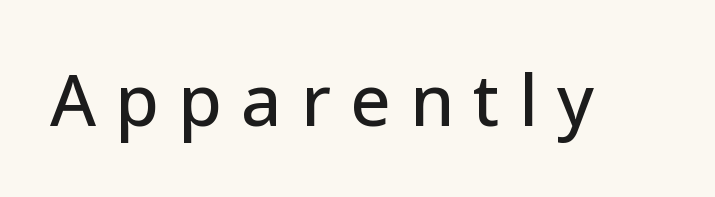
Q: Is the text italic (slanted)? A: No, it is upright.
Q: Is the typeface a serif or a sans-serif typeface? A: Sans-serif.
Q: Is the text underlined? A: No.
Q: Is the spacing between letters normal or unusually wide? A: Unusually wide.
Q: Width (condensed, normal, or wide)? A: Normal.
Q: Stroke contrast? A: Low.
Q: x-height? A: Medium.
Q: Monospaced? A: No.
